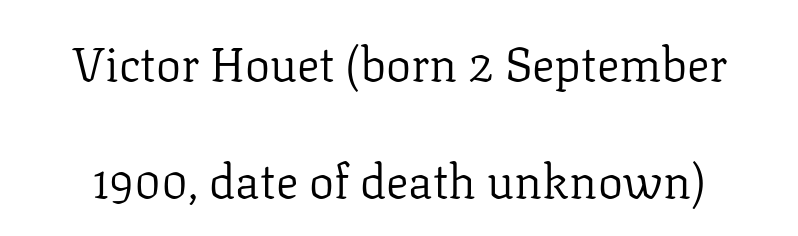
The area under the type is left untouched. The type sits square on the baseline with zero lean. Spacing verdict: proportional, widths tailored to each character. A typesetter would call this zero additional tracking.
